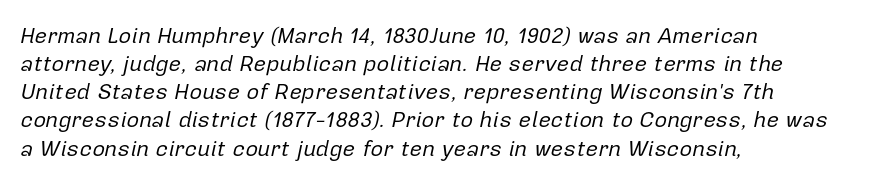
Q: Is the text bold? A: No.
Q: Is the text italic (slanted)? A: Yes, it leans right by about 12 degrees.
Q: Is the text underlined? A: No.
Q: How is the paragraph aligned? A: Left-aligned.
Q: Is the spacing between letters normal or unusually wide? A: Normal.
Q: Is the spacing between lines tight, normal or loose? A: Normal.
